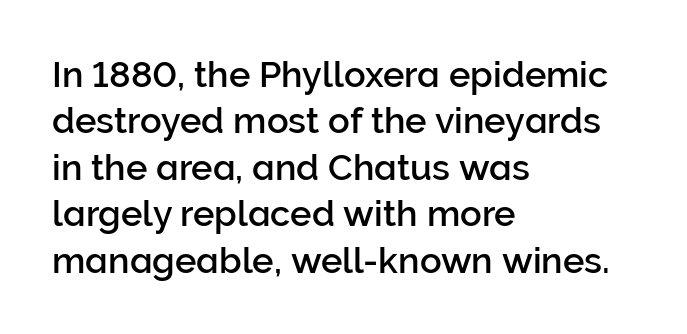
The image shows 36 px sans-serif type, upright; set left-aligned, normal line spacing (1.29x), normal letter spacing, not underlined; low stroke contrast and a medium x-height.
